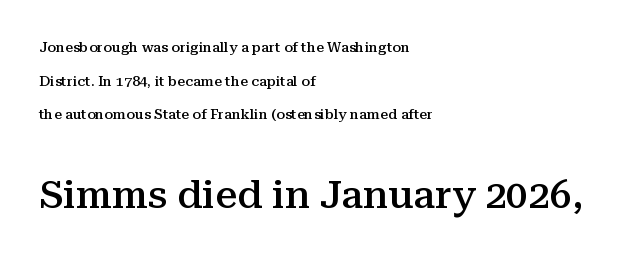
Proportional: the letters do not fall into vertical columns. Do the letters lean? They stand straight. The rendering enlarges the type as you move from the upper chunk to the lower. Horizontal bands of white between lines are thick stripes.
